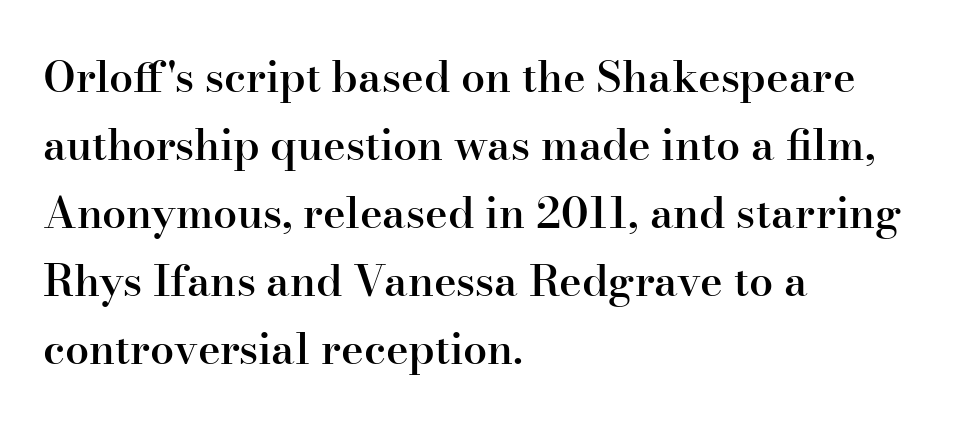
Emphasis by weight is partial: semibold. Casual observation: everything's shoved over to the left. A typesetter would call this leading conventional body-copy spacing. Each letter keeps its own natural width here, so spacing adapts to shape. A typesetter would call this zero additional tracking. You can tell it's not italic because the verticals are truly vertical.
